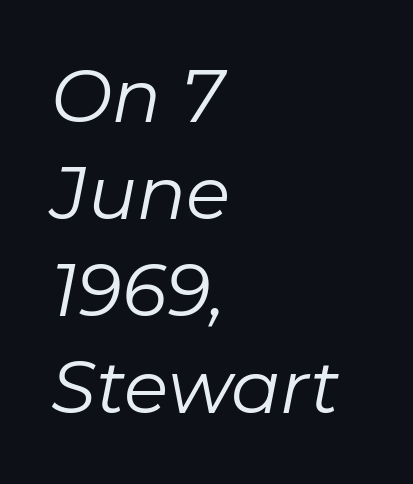
The image shows 73 px regular-weight type, italic (leaning right); set left-aligned, normal line spacing (1.33x), normal letter spacing, not underlined; low stroke contrast and a medium x-height.
